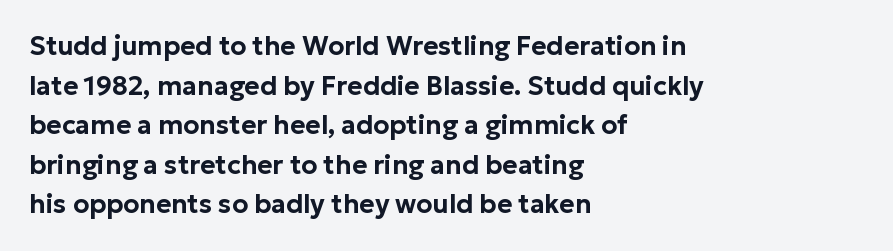
{"italic": "no", "underline": "no", "align": "left", "line_spacing": "normal", "line_spacing_ratio": 1.52, "letter_spacing": "normal", "letter_spacing_em": 0.0, "glyph_px": 26}
